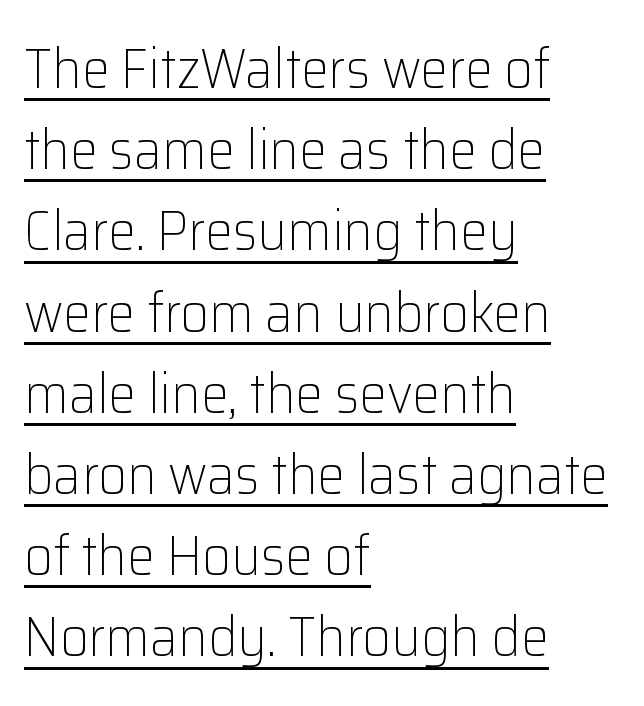
The image shows 56 px light sans-serif type, upright; set left-aligned, normal line spacing (1.45x), normal letter spacing, underlined; low stroke contrast and a medium x-height.
